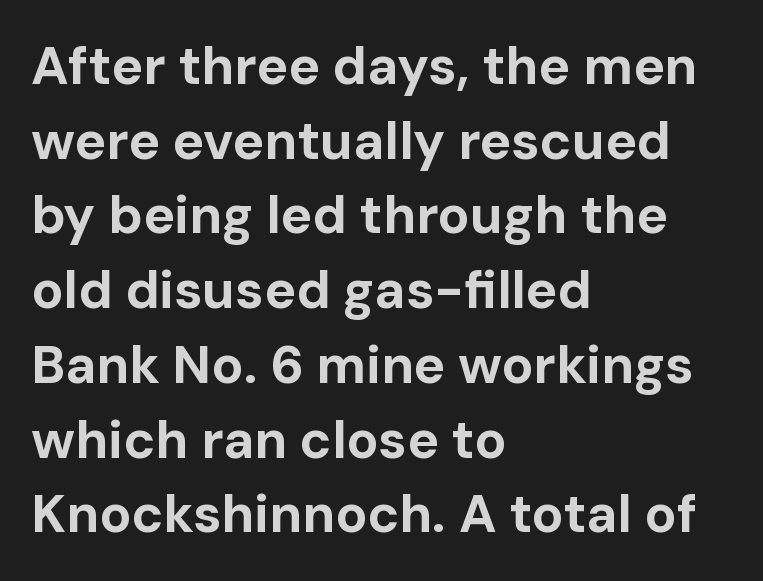
Q: Is the text bold? A: Yes.
Q: Is the text italic (slanted)? A: No, it is upright.
Q: Is the typeface a serif or a sans-serif typeface? A: Sans-serif.
Q: Is the text underlined? A: No.
Q: How is the paragraph aligned? A: Left-aligned.
Q: Is the spacing between letters normal or unusually wide? A: Normal.
Q: Is the spacing between lines tight, normal or loose? A: Normal.
Q: Width (condensed, normal, or wide)? A: Normal.
Q: Stroke contrast? A: Low.
Q: x-height? A: Medium.
Q: Monospaced? A: No.
